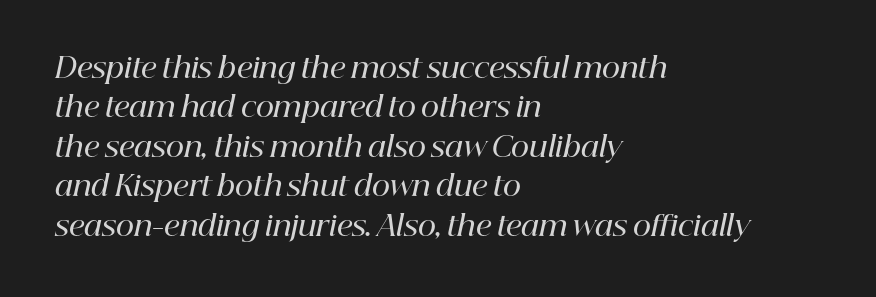
A typesetter would call this zero additional tracking. This sample has the flowing, uneven cadence of proportional lettering. Typographically, this falls in the serif category. Is the type slanted? Yes — the strokes lean at a clear angle.
